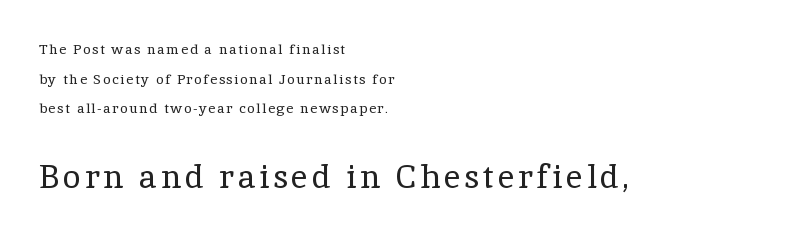
{"serif": "yes", "italic": "no", "bold": "no", "weight": "regular", "width": "normal", "x_height": "medium", "monospaced": "no", "underline": "no", "align": "left", "line_spacing": "loose", "line_spacing_ratio": 2.12, "larger_block": "second", "size_ratio": 2.36, "glyph_px": 33}
